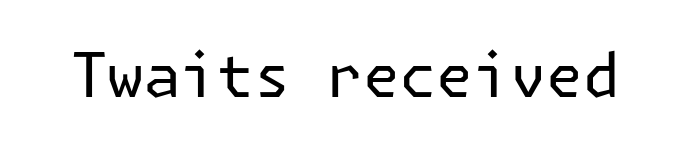
The string is rendered with underlining switched off. The font is comparable to plain body text, perhaps lighter. Nope, no serifs anywhere on these letters. Characters follow at the spacing the type designer built in.
